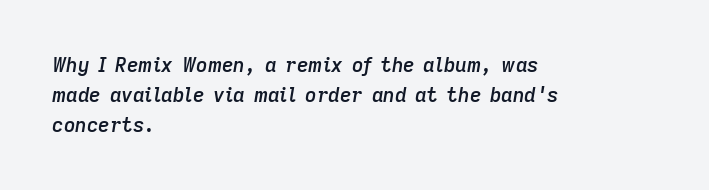
{"italic": "yes", "lean": "right", "slant_degrees": 9, "bold": "semi", "underline": "no", "align": "left", "line_spacing": "normal", "line_spacing_ratio": 1.5, "letter_spacing": "normal", "letter_spacing_em": 0.0, "glyph_px": 20}
